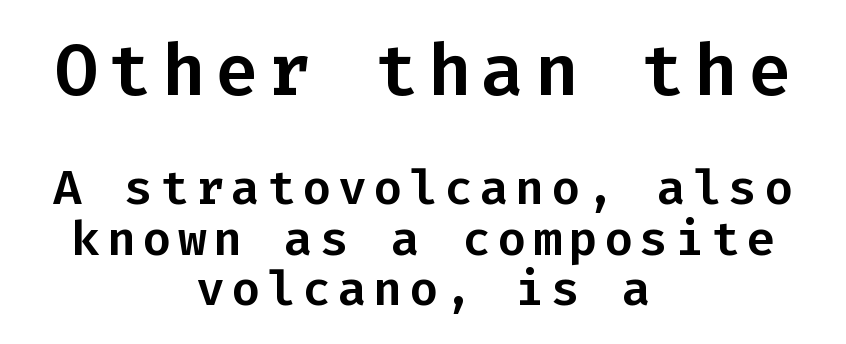
The image shows 72 px sans-serif type, upright, monospaced; set centered, tight line spacing (1.05x), not underlined; the first (top) block is 1.5x larger; low stroke contrast and a medium x-height.
